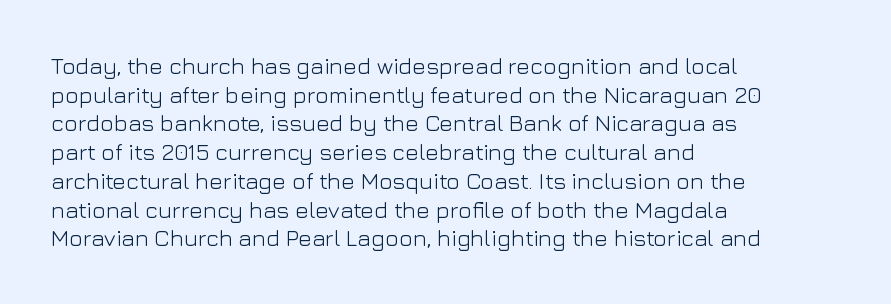
Q: Is the text bold? A: No.
Q: Is the text italic (slanted)? A: No, it is upright.
Q: Is the text underlined? A: No.
Q: How is the paragraph aligned? A: Left-aligned.
Q: Is the spacing between letters normal or unusually wide? A: Normal.
Q: Is the spacing between lines tight, normal or loose? A: Normal.
